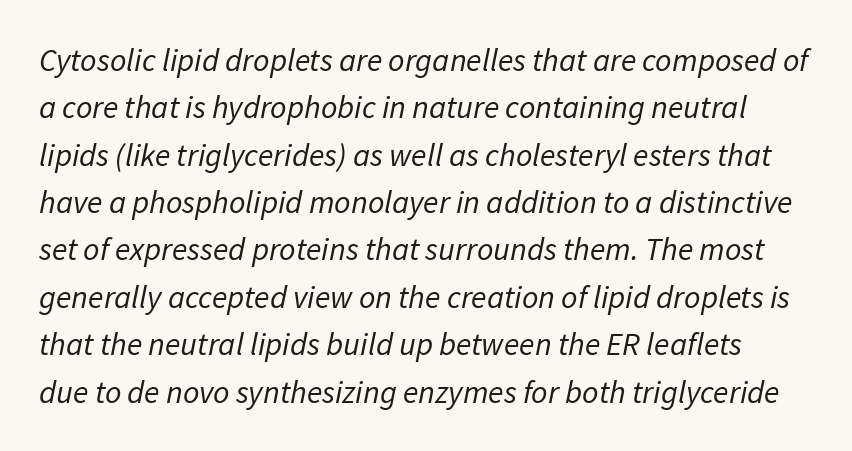
{"serif": "no", "bold": "no", "weight": "regular", "width": "normal", "stroke_contrast": "low", "x_height": "medium", "monospaced": "no", "underline": "no", "line_spacing": "normal", "line_spacing_ratio": 1.48, "letter_spacing": "normal", "letter_spacing_em": 0.0, "glyph_px": 32}
